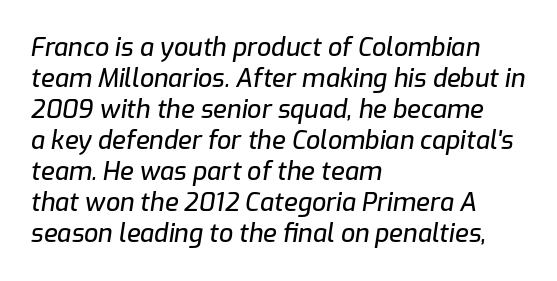
{"italic": "yes", "lean": "right", "slant_degrees": 9, "underline": "no", "align": "left", "line_spacing_ratio": 1.24, "letter_spacing": "normal", "letter_spacing_em": 0.0, "glyph_px": 25}
